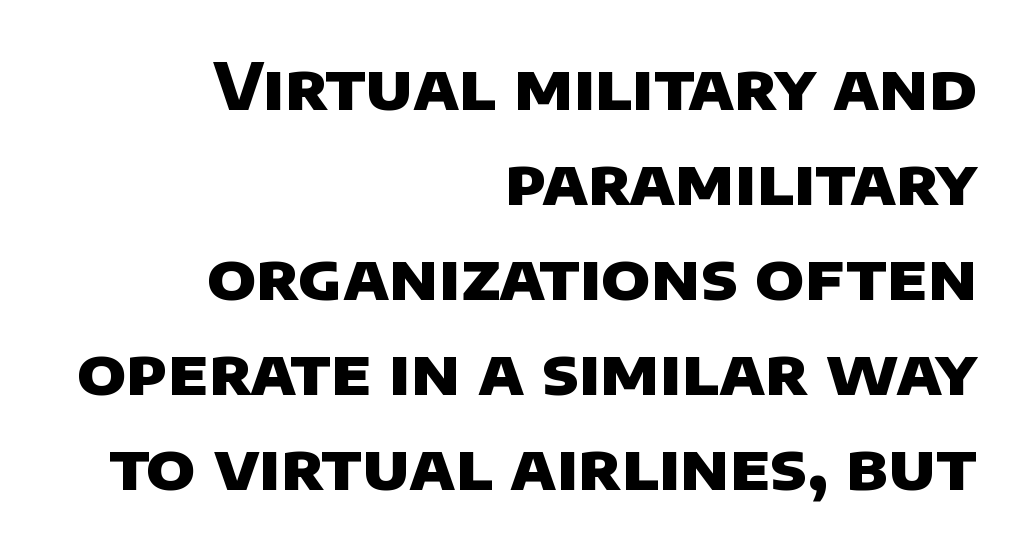
The image shows 65 px heavy sans-serif type; set right-aligned, normal line spacing (1.46x), normal letter spacing, not underlined; low stroke contrast and a large x-height.
